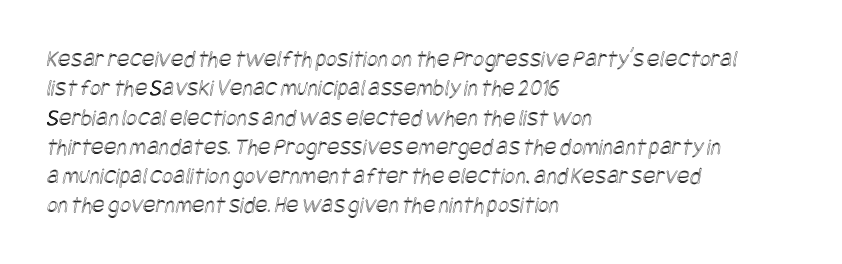
{"underline": "no", "align": "left", "line_spacing_ratio": 1.22, "letter_spacing": "normal", "letter_spacing_em": 0.0, "glyph_px": 24}
